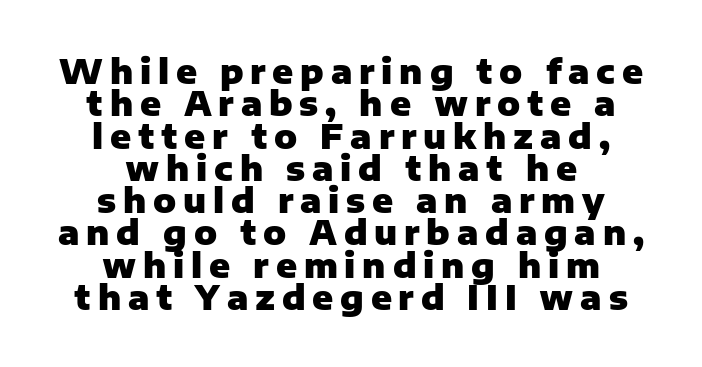
{"serif": "no", "italic": "no", "bold": "yes", "weight": "heavy", "width": "normal", "stroke_contrast": "low", "x_height": "medium", "monospaced": "no", "underline": "no", "align": "center", "line_spacing": "tight", "line_spacing_ratio": 0.95, "letter_spacing": "wide", "letter_spacing_em": 0.2, "glyph_px": 34}
